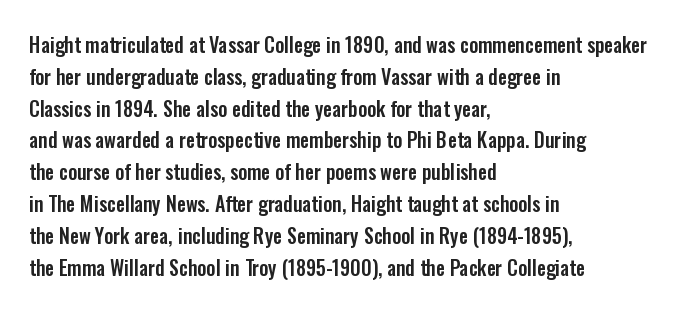
{"italic": "no", "underline": "no", "align": "left", "line_spacing": "normal", "line_spacing_ratio": 1.59, "letter_spacing": "normal", "letter_spacing_em": 0.0, "glyph_px": 20}
